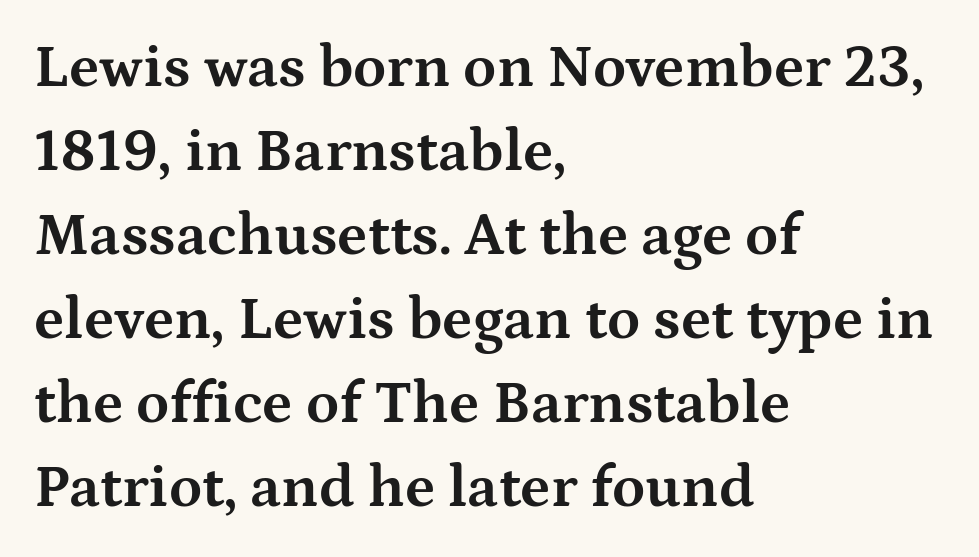
Q: Is the text bold? A: Yes.
Q: Is the text italic (slanted)? A: No, it is upright.
Q: Is the typeface a serif or a sans-serif typeface? A: Serif.
Q: Is the text underlined? A: No.
Q: How is the paragraph aligned? A: Left-aligned.
Q: Is the spacing between letters normal or unusually wide? A: Normal.
Q: Is the spacing between lines tight, normal or loose? A: Normal.
Q: Width (condensed, normal, or wide)? A: Wide.
Q: Stroke contrast? A: Medium.
Q: x-height? A: Medium.
Q: Monospaced? A: No.
